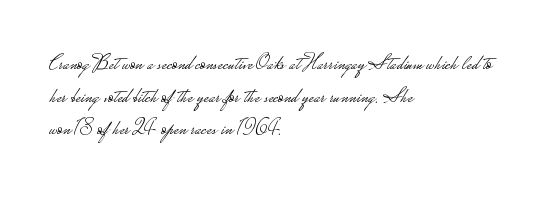
{"bold": "no", "underline": "no", "align": "left", "line_spacing": "normal", "line_spacing_ratio": 1.55, "letter_spacing": "normal", "letter_spacing_em": 0.0, "glyph_px": 21}
